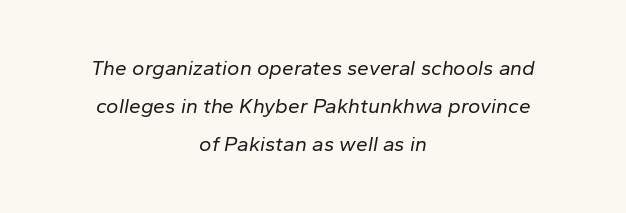
The image shows 21 px text type, italic (leaning right); set centered, line spacing 1.82x, normal letter spacing, not underlined.
